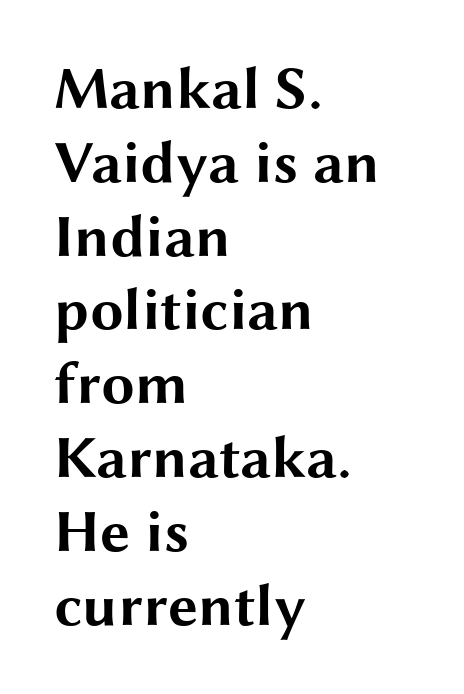
The image shows 60 px bold, wide sans-serif type, upright; set left-aligned, line spacing 1.23x, normal letter spacing, not underlined; medium stroke contrast and a medium x-height.
